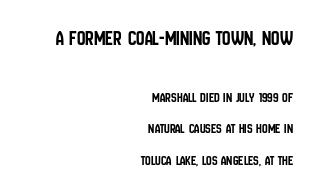
{"italic": "no", "underline": "no", "align": "right", "line_spacing": "loose", "line_spacing_ratio": 2.24, "letter_spacing": "normal", "letter_spacing_em": 0.0, "larger_block": "first", "size_ratio": 1.5, "glyph_px": 21}
